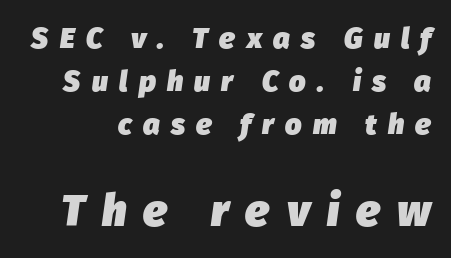
{"italic": "yes", "lean": "right", "slant_degrees": 8, "bold": "yes", "weight": "heavy", "width": "normal", "stroke_contrast": "low", "x_height": "medium", "monospaced": "no", "underline": "no", "line_spacing": "normal", "line_spacing_ratio": 1.48, "letter_spacing": "wide", "letter_spacing_em": 0.39, "larger_block": "second", "size_ratio": 1.52, "glyph_px": 44}
